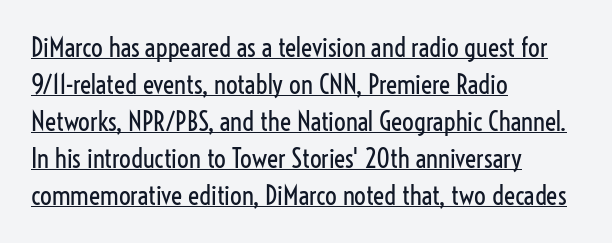
{"italic": "no", "bold": "no", "underline": "yes", "align": "left", "line_spacing": "normal", "line_spacing_ratio": 1.42, "letter_spacing": "normal", "letter_spacing_em": 0.0, "glyph_px": 26}
